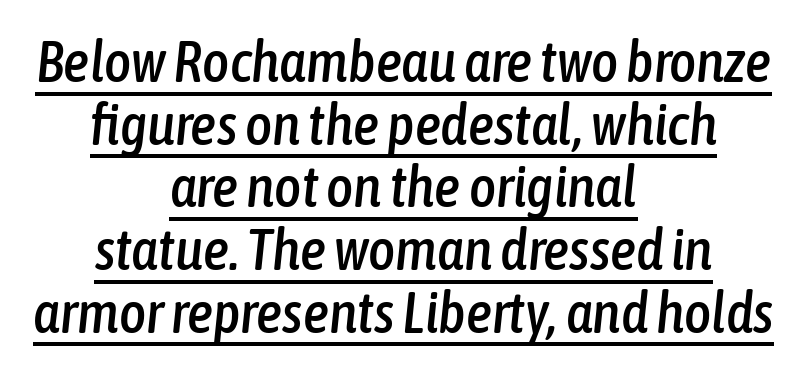
Q: Is the text italic (slanted)? A: Yes, it leans right by about 6 degrees.
Q: Is the text underlined? A: Yes.
Q: How is the paragraph aligned? A: Centered.
Q: Is the spacing between letters normal or unusually wide? A: Normal.
Q: Is the spacing between lines tight, normal or loose? A: Tight.
Q: Width (condensed, normal, or wide)? A: Condensed.
Q: Stroke contrast? A: Low.
Q: x-height? A: Medium.
Q: Monospaced? A: No.
